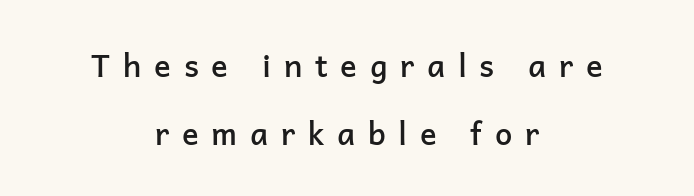
The image shows 31 px semibold sans-serif type, upright; set centered, loose line spacing (2.18x), unusually wide letter spacing (+0.41 em), not underlined; low stroke contrast and a medium x-height.
